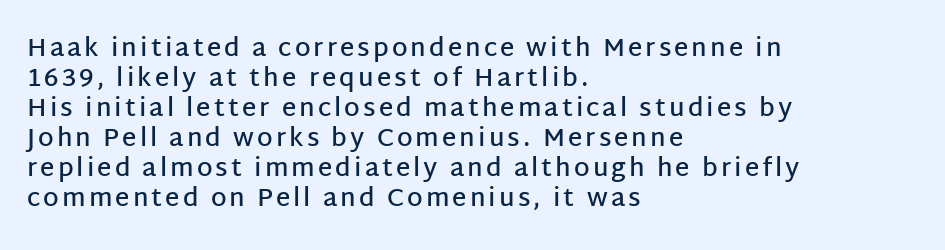
Italic? Not at all — the glyphs are vertical. The specimen omits any rule beneath the text block's lines. The sample has been set in demibold, a notch under bold. Leftover space on each line is placed entirely after the last word.
